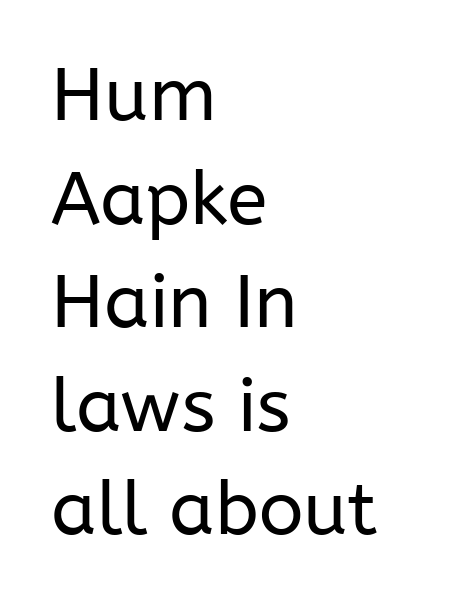
Q: Is the text bold? A: No.
Q: Is the text italic (slanted)? A: No, it is upright.
Q: Is the typeface a serif or a sans-serif typeface? A: Sans-serif.
Q: Is the text underlined? A: No.
Q: How is the paragraph aligned? A: Left-aligned.
Q: Is the spacing between letters normal or unusually wide? A: Normal.
Q: Is the spacing between lines tight, normal or loose? A: Normal.
Q: Width (condensed, normal, or wide)? A: Normal.
Q: Stroke contrast? A: Low.
Q: x-height? A: Medium.
Q: Monospaced? A: No.
